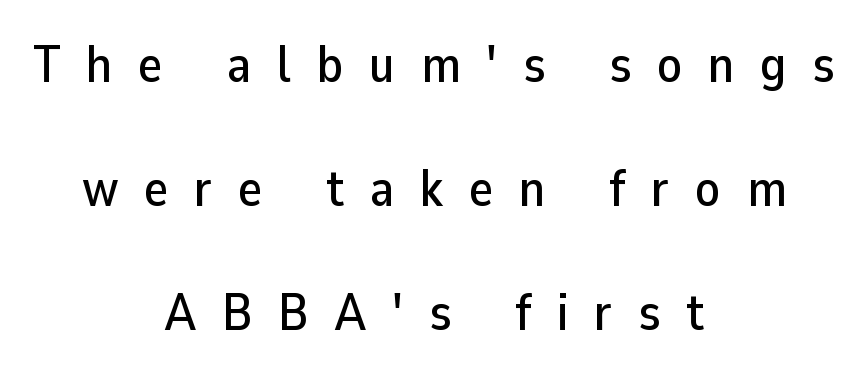
Each row of text sits above clean, open space. A roman cut, with each character standing at attention. Students, note that the glyphs here are deliberately spaced far apart. Leading is clearly above the norm, producing a sparse column. The typeface chosen for these lines omits serifs. Character widths vary here, with narrow letters taking less room than wide ones.
